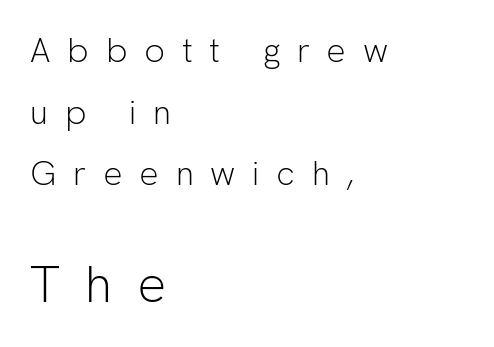
Q: Is the text bold? A: No.
Q: Is the text italic (slanted)? A: No, it is upright.
Q: Is the typeface a serif or a sans-serif typeface? A: Sans-serif.
Q: Is the text underlined? A: No.
Q: How is the paragraph aligned? A: Left-aligned.
Q: Is the spacing between letters normal or unusually wide? A: Unusually wide.
Q: Which block of text is set in a larger size, the first (top) or the second (bottom)? A: The second (bottom) one.
Q: Width (condensed, normal, or wide)? A: Normal.
Q: Stroke contrast? A: Low.
Q: x-height? A: Medium.
Q: Monospaced? A: No.
